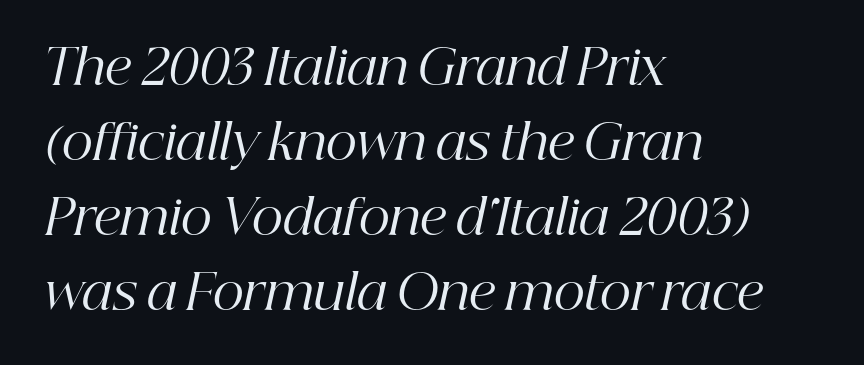
The image shows 49 px regular-weight serif type, italic (leaning right); set left-aligned, normal line spacing (1.53x), normal letter spacing, not underlined; high stroke contrast and a medium x-height.
